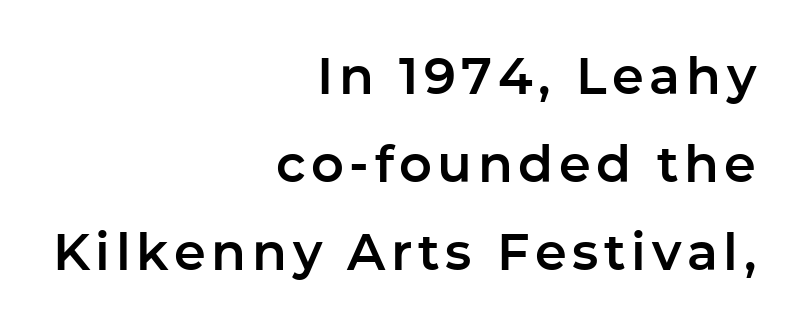
The image shows 51 px sans-serif type, upright; set right-aligned, line spacing 1.73x, not underlined; low stroke contrast and a medium x-height.
